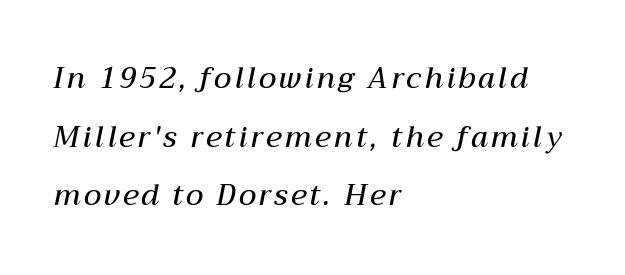
Leading: increased. The face used here is proportionally spaced, like ordinary book or web type. The setting favours the left margin, as ordinary paragraphs usually do. This is oblique type, the kind used for emphasis or titles. Quick note: underline off. Every letter is mildly thick-stroked: semibold rather than bold.
